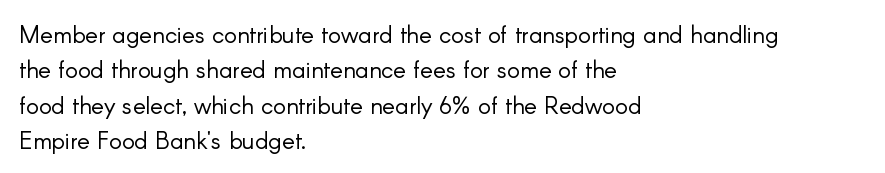
{"italic": "no", "bold": "no", "underline": "no", "align": "left", "line_spacing": "normal", "line_spacing_ratio": 1.47, "letter_spacing": "normal", "letter_spacing_em": 0.0, "glyph_px": 24}
